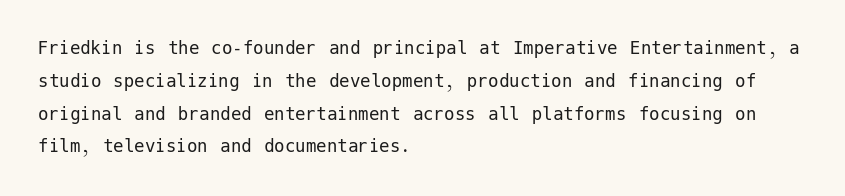
Q: Is the text bold? A: No.
Q: Is the text italic (slanted)? A: No, it is upright.
Q: Is the text underlined? A: No.
Q: How is the paragraph aligned? A: Left-aligned.
Q: Is the spacing between letters normal or unusually wide? A: Normal.
Q: Is the spacing between lines tight, normal or loose? A: Normal.
